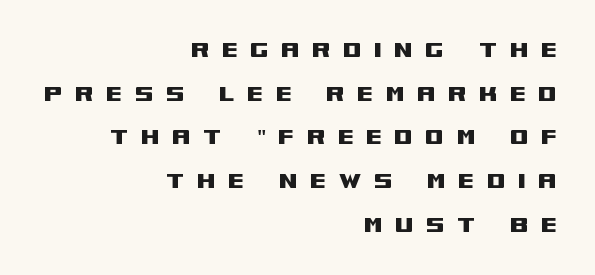
{"italic": "no", "underline": "no", "align": "right", "line_spacing": "normal", "line_spacing_ratio": 1.62, "letter_spacing": "wide", "letter_spacing_em": 0.45, "glyph_px": 27}
